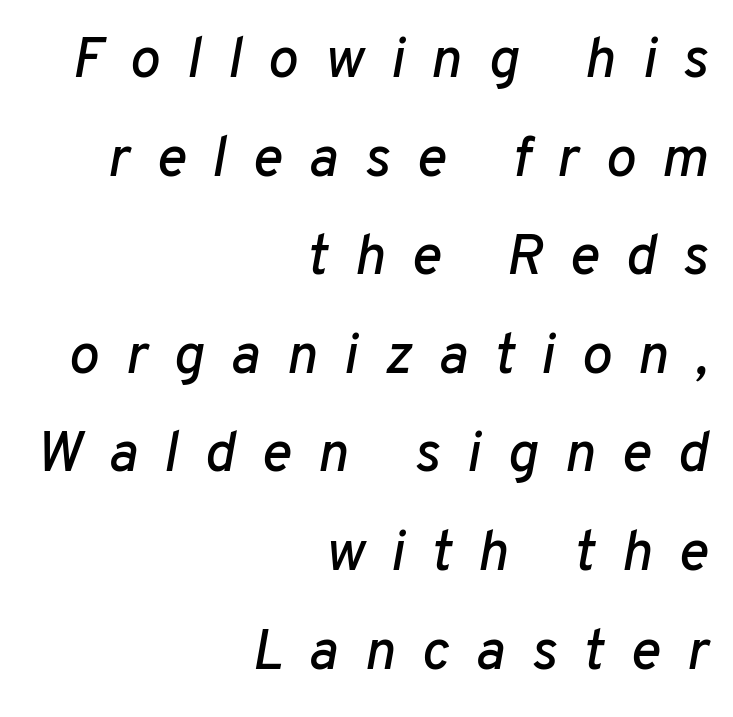
Is the letter spacing exaggerated? Yes — the characters are pushed far apart. Words float on clear page, feet unadorned. Note the varied advance widths — an 'i' is clearly narrower than an 'm'. The text carries the slant typical of an italic or oblique font.
